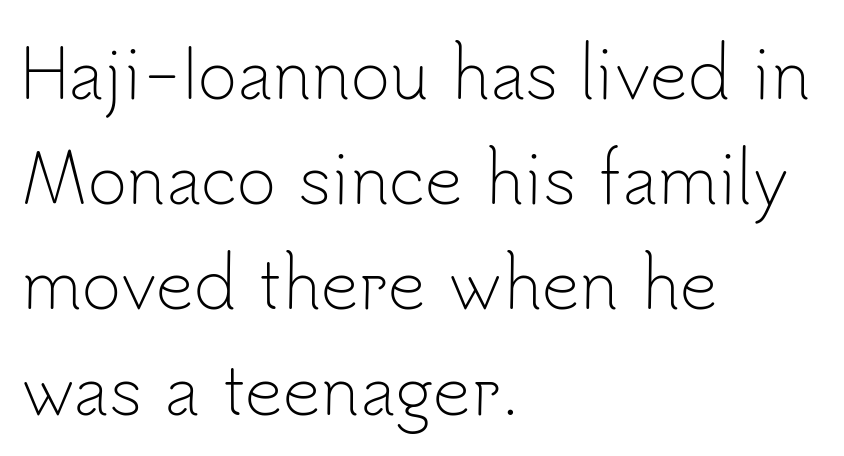
{"serif": "no", "italic": "no", "bold": "no", "weight": "light", "width": "normal", "stroke_contrast": "low", "x_height": "small", "monospaced": "no", "underline": "no", "align": "left", "line_spacing": "normal", "line_spacing_ratio": 1.57, "letter_spacing": "normal", "letter_spacing_em": 0.0, "glyph_px": 67}
